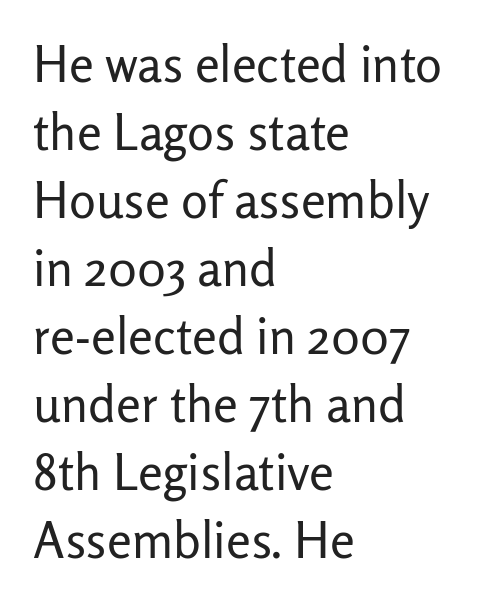
The image shows 50 px regular-weight sans-serif type, upright; set left-aligned, normal line spacing (1.36x), normal letter spacing, not underlined; low stroke contrast and a medium x-height.
